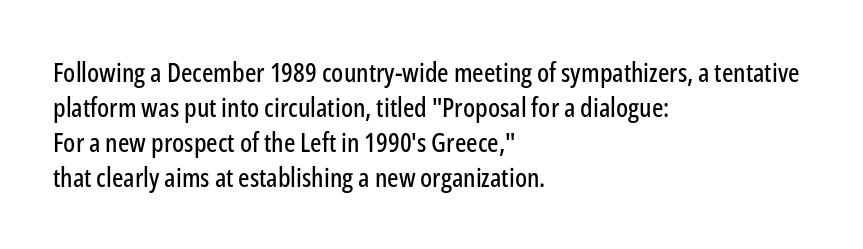
In CSS terms this would be text-align: left. Does the lettering tilt? It doesn't — this is upright. The strip under each line holds only bare page. Each word holds together tightly as a unit, with standard inter-letter gaps. These lines sit exactly where default settings would place them.
